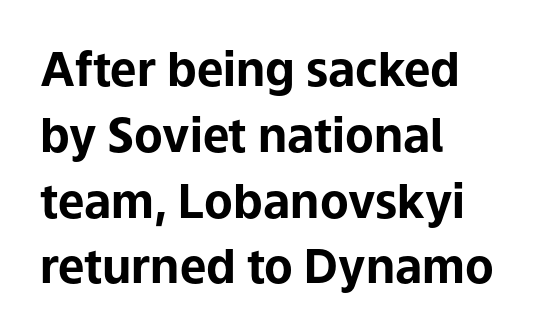
The image shows 47 px bold sans-serif type, upright; set left-aligned, normal line spacing (1.4x), normal letter spacing, not underlined; low stroke contrast and a medium x-height.
